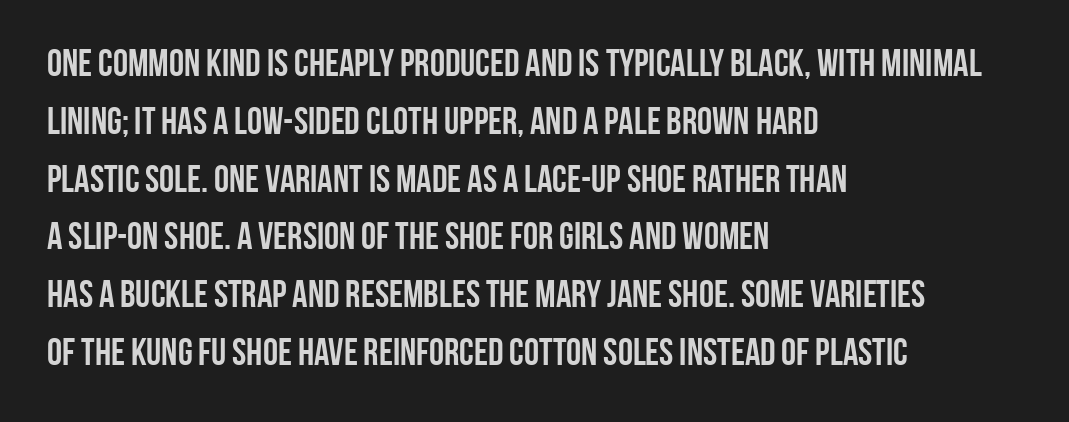
The image shows 38 px semibold, condensed sans-serif type, upright; set left-aligned, normal line spacing (1.52x), normal letter spacing, not underlined; low stroke contrast and a large x-height.
